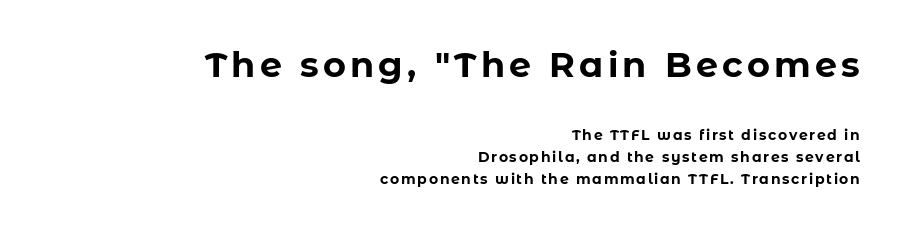
Q: Is the text bold? A: Yes.
Q: Is the text italic (slanted)? A: No, it is upright.
Q: Is the typeface a serif or a sans-serif typeface? A: Sans-serif.
Q: Is the text underlined? A: No.
Q: How is the paragraph aligned? A: Right-aligned.
Q: Is the spacing between lines tight, normal or loose? A: Normal.
Q: Which block of text is set in a larger size, the first (top) or the second (bottom)? A: The first (top) one.
Q: Width (condensed, normal, or wide)? A: Normal.
Q: Stroke contrast? A: Low.
Q: x-height? A: Medium.
Q: Monospaced? A: No.
